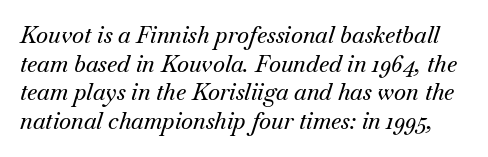
The image shows 23 px text type, italic (leaning right); set normal line spacing (1.25x), normal letter spacing, not underlined.
